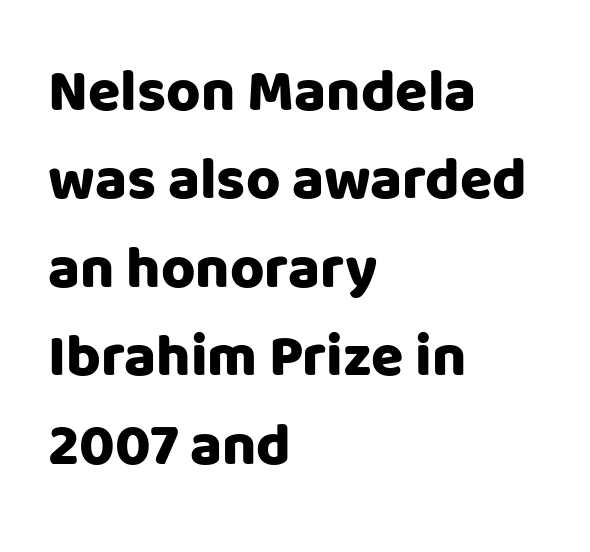
{"serif": "no", "italic": "no", "width": "normal", "stroke_contrast": "low", "x_height": "large", "monospaced": "no", "underline": "no", "align": "left", "line_spacing": "normal", "line_spacing_ratio": 1.5, "letter_spacing": "normal", "letter_spacing_em": 0.0, "glyph_px": 59}
